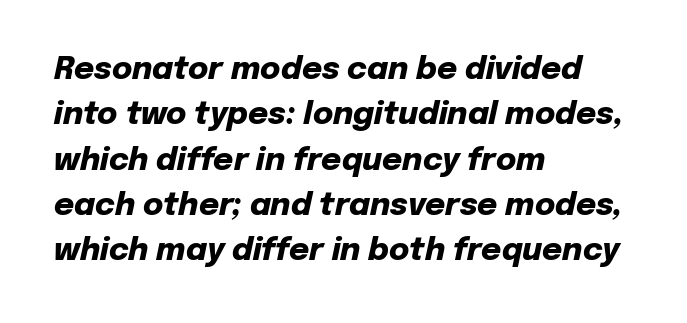
The text carries the slant typical of an italic or oblique font. The passage shown stacks its lines at a standard gap. The specimen omits any rule beneath the text block's lines. Leftover space on each line is placed entirely after the last word. The passage shown is typed in a proportional face where columns would drift. This is heavy type, rendered in bold.
